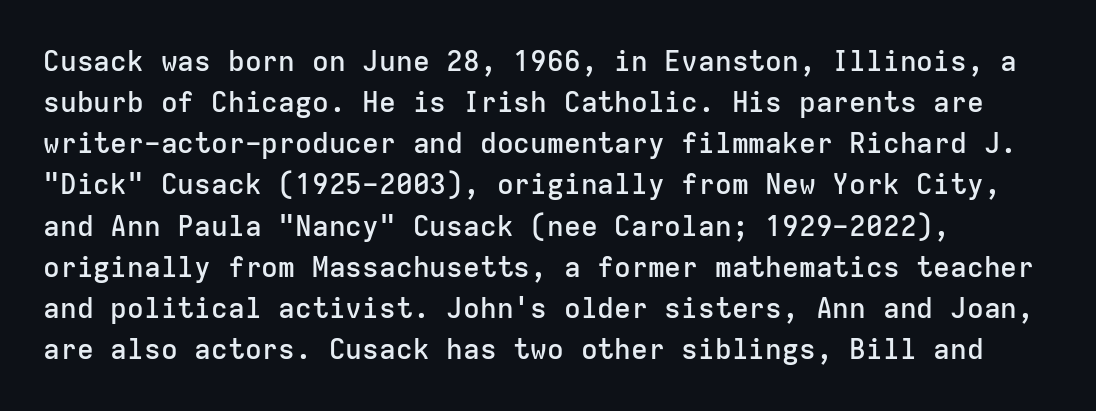
{"serif": "no", "italic": "no", "bold": "semi", "weight": "semibold", "width": "normal", "stroke_contrast": "low", "x_height": "medium", "monospaced": "yes", "underline": "no", "align": "left", "line_spacing": "normal", "line_spacing_ratio": 1.47, "letter_spacing": "normal", "letter_spacing_em": 0.0, "glyph_px": 28}
